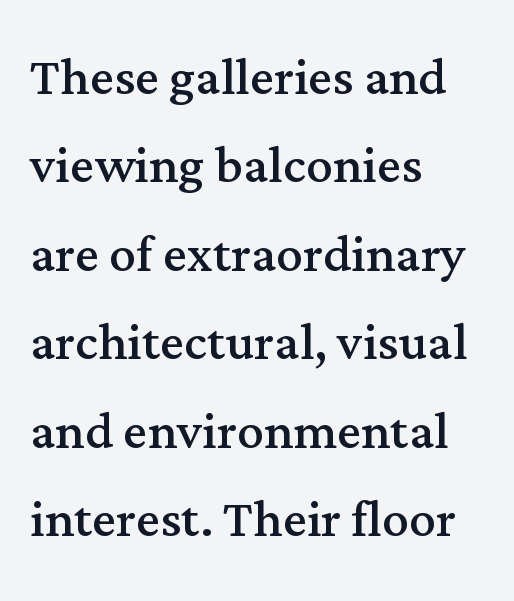
{"serif": "yes", "italic": "no", "bold": "no", "weight": "regular", "width": "normal", "stroke_contrast": "medium", "x_height": "medium", "monospaced": "no", "underline": "no", "align": "left", "line_spacing": "normal", "line_spacing_ratio": 1.32, "letter_spacing": "normal", "letter_spacing_em": 0.0, "glyph_px": 67}
